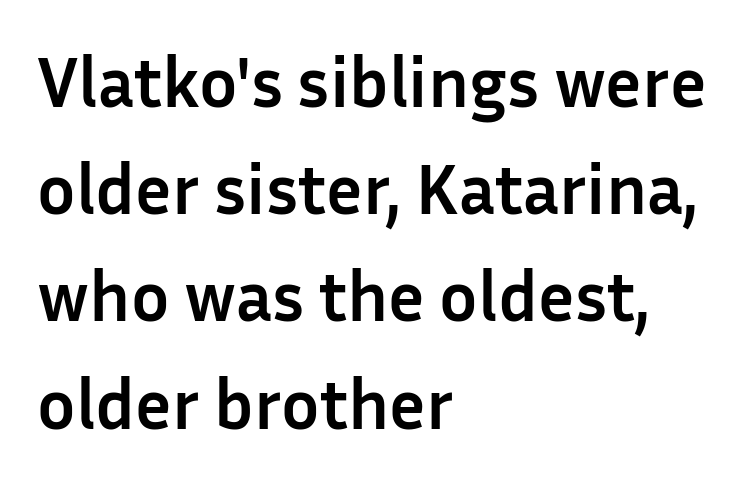
Q: Is the text bold? A: Yes.
Q: Is the text italic (slanted)? A: No, it is upright.
Q: Is the typeface a serif or a sans-serif typeface? A: Sans-serif.
Q: Is the text underlined? A: No.
Q: How is the paragraph aligned? A: Left-aligned.
Q: Is the spacing between letters normal or unusually wide? A: Normal.
Q: Is the spacing between lines tight, normal or loose? A: Normal.
Q: Width (condensed, normal, or wide)? A: Normal.
Q: Stroke contrast? A: Low.
Q: x-height? A: Medium.
Q: Monospaced? A: No.
